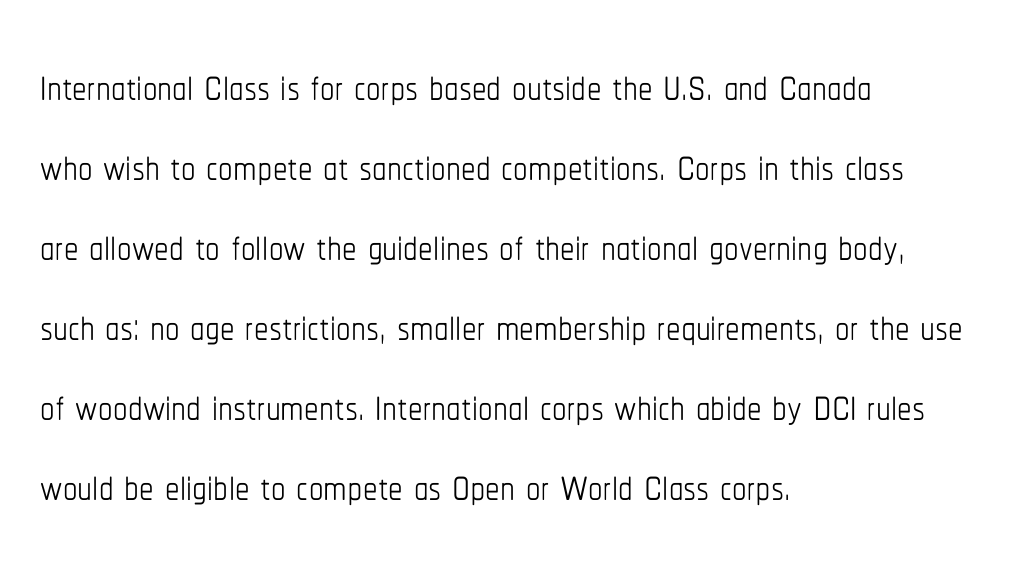
Q: Is the text bold? A: No.
Q: Is the text italic (slanted)? A: No, it is upright.
Q: Is the text underlined? A: No.
Q: How is the paragraph aligned? A: Left-aligned.
Q: Is the spacing between letters normal or unusually wide? A: Normal.
Q: Is the spacing between lines tight, normal or loose? A: Normal.
Q: Width (condensed, normal, or wide)? A: Condensed.
Q: Stroke contrast? A: Low.
Q: x-height? A: Medium.
Q: Monospaced? A: No.
